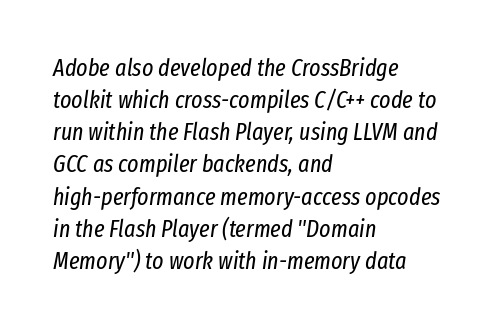
Look at the tracking — it's just the regular setting, nothing added. If you drew a ruler down the left edge, every line would touch it. Is there much room between lines? A standard amount, neither cramped nor airy. A clean baseline with only descenders dipping below it. The lettering tilts uniformly, giving the passage an italic look. Heaviness? Minimal to ordinary, like unemphasized prose.
